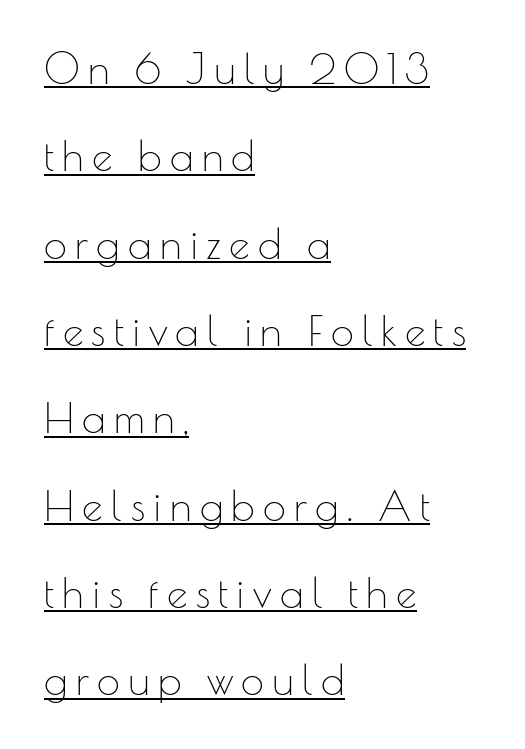
The image shows 41 px thin sans-serif type, upright; set left-aligned, loose line spacing (2.13x), unusually wide letter spacing (+0.2 em), underlined; low stroke contrast and a small x-height.
